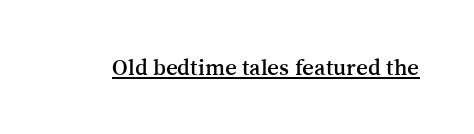
Q: Is the text italic (slanted)? A: No, it is upright.
Q: Is the text underlined? A: Yes.
Q: Is the spacing between letters normal or unusually wide? A: Normal.
